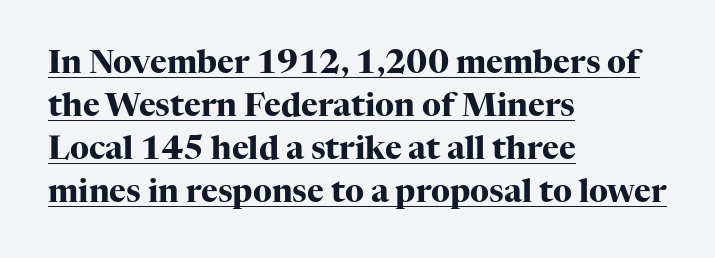
Is there an underline? Yes — a line sits under the letters. You could not count columns in this text — the font is proportionally spaced. Teacher's note: observe the even left margin — that is flush-left alignment. The passage shown is typeset with a serif family.
